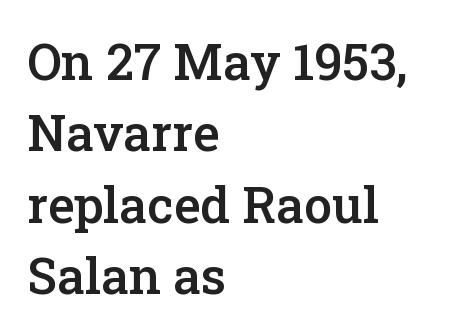
Q: Is the text bold? A: Semi-bold.
Q: Is the text italic (slanted)? A: No, it is upright.
Q: Is the typeface a serif or a sans-serif typeface? A: Serif.
Q: Is the text underlined? A: No.
Q: How is the paragraph aligned? A: Left-aligned.
Q: Is the spacing between letters normal or unusually wide? A: Normal.
Q: Is the spacing between lines tight, normal or loose? A: Normal.
Q: Width (condensed, normal, or wide)? A: Normal.
Q: Stroke contrast? A: Low.
Q: x-height? A: Medium.
Q: Monospaced? A: No.
